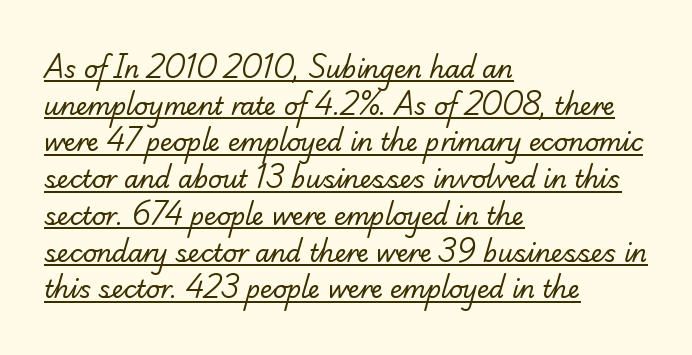
Q: Is the text bold? A: No.
Q: Is the text underlined? A: Yes.
Q: How is the paragraph aligned? A: Left-aligned.
Q: Is the spacing between letters normal or unusually wide? A: Normal.
Q: Is the spacing between lines tight, normal or loose? A: Normal.
